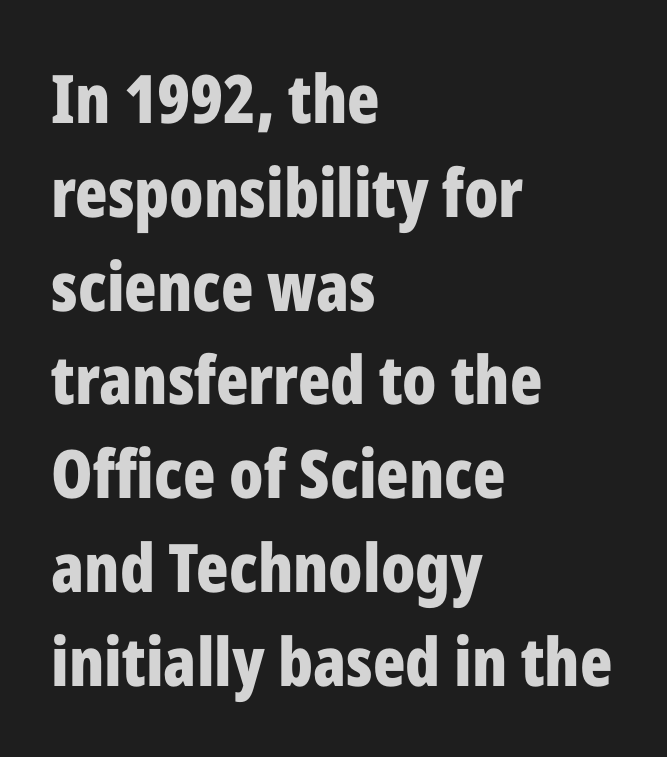
You could not count columns in this text — the font is proportionally spaced. The font is running at its bold setting. This rendering employs a face without finishing strokes, i.e., a sans-serif. The zone under the glyphs is completely vacant. Baseline-to-baseline distance is the conventional proportion of letter height.
